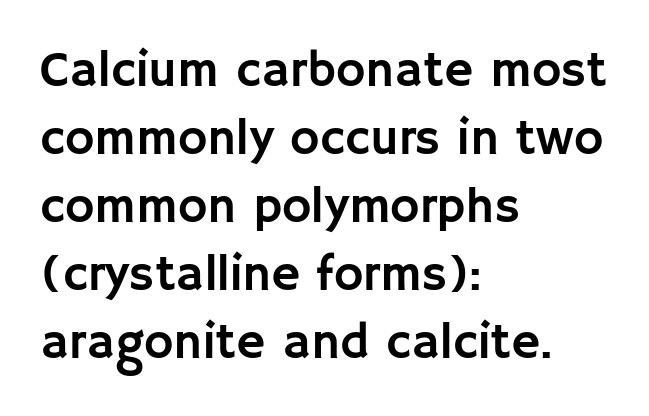
Q: Is the text italic (slanted)? A: No, it is upright.
Q: Is the typeface a serif or a sans-serif typeface? A: Sans-serif.
Q: Is the text underlined? A: No.
Q: How is the paragraph aligned? A: Left-aligned.
Q: Is the spacing between letters normal or unusually wide? A: Normal.
Q: Is the spacing between lines tight, normal or loose? A: Normal.
Q: Width (condensed, normal, or wide)? A: Normal.
Q: Stroke contrast? A: Low.
Q: x-height? A: Large.
Q: Monospaced? A: No.
